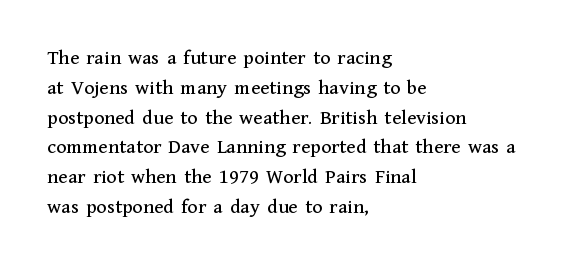
{"italic": "no", "underline": "no", "align": "left", "line_spacing": "normal", "line_spacing_ratio": 1.42, "letter_spacing": "normal", "letter_spacing_em": 0.0, "glyph_px": 21}
